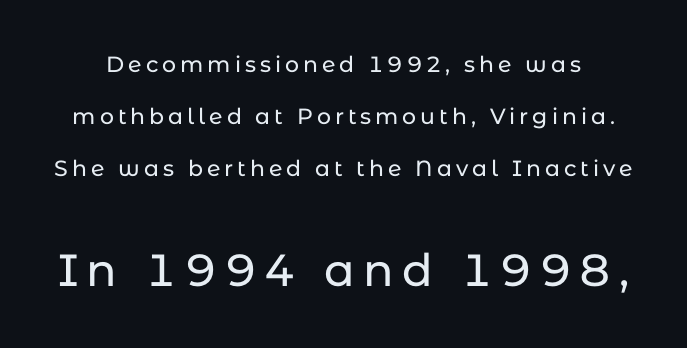
The image shows 45 px sans-serif type, upright; set loose line spacing (2.36x), not underlined; the second (bottom) block is 2.05x larger; low stroke contrast and a medium x-height.
